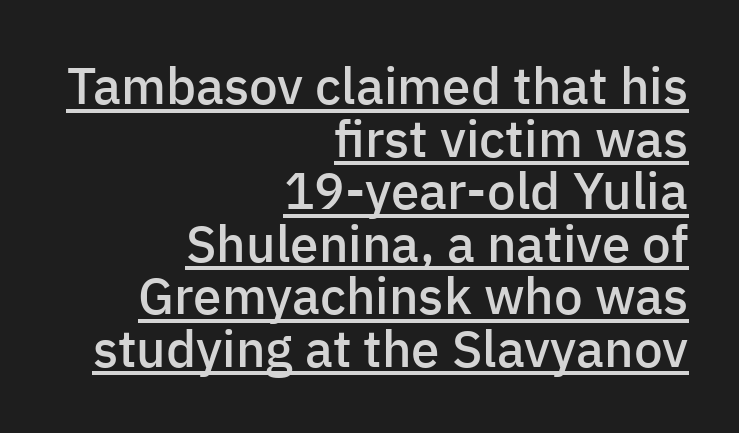
The image shows 51 px semibold sans-serif type, upright; set right-aligned, tight line spacing (1.03x), normal letter spacing, underlined; low stroke contrast and a medium x-height.
